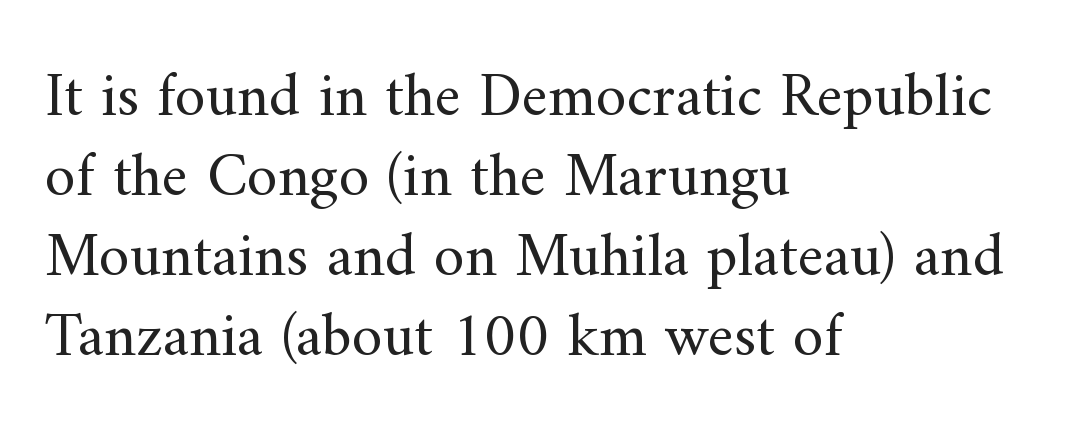
The image shows 62 px regular-weight serif type, upright; set left-aligned, normal line spacing (1.29x), normal letter spacing, not underlined; medium stroke contrast and a small x-height.
